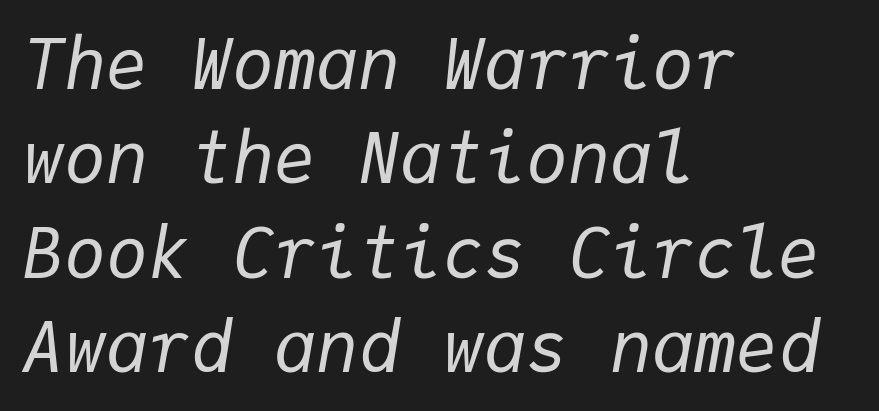
{"italic": "yes", "lean": "right", "slant_degrees": 9, "bold": "no", "weight": "regular", "width": "normal", "stroke_contrast": "low", "x_height": "medium", "monospaced": "yes", "underline": "no", "align": "left", "line_spacing": "normal", "line_spacing_ratio": 1.35, "letter_spacing": "normal", "letter_spacing_em": 0.0, "glyph_px": 70}
